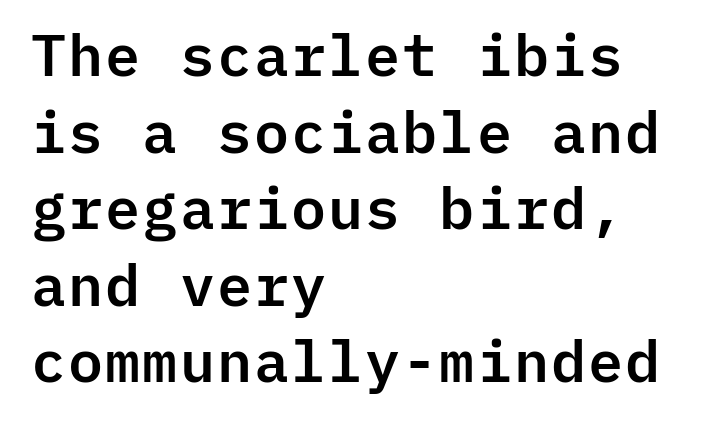
The image shows 58 px sans-serif type, upright, monospaced; set left-aligned, normal line spacing (1.32x), normal letter spacing, not underlined; low stroke contrast and a medium x-height.
